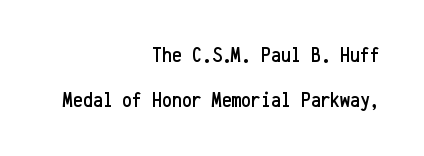
{"italic": "no", "underline": "no", "align": "right", "line_spacing": "loose", "line_spacing_ratio": 2.04, "letter_spacing": "normal", "letter_spacing_em": 0.0, "glyph_px": 22}
